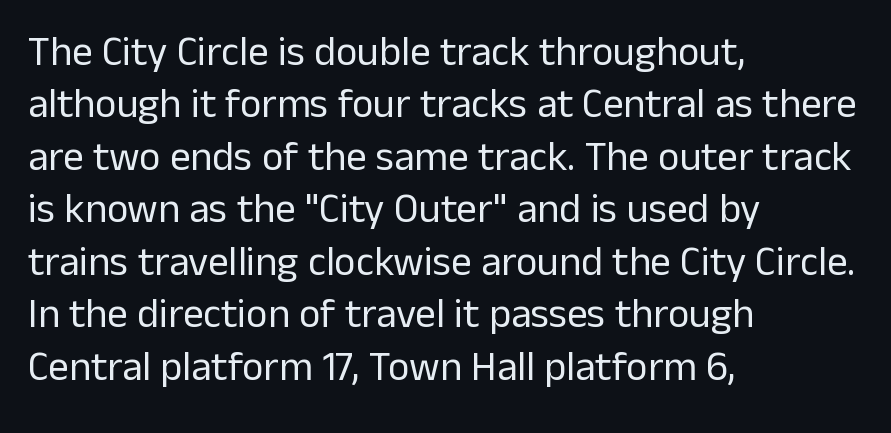
Q: Is the text bold? A: No.
Q: Is the text italic (slanted)? A: No, it is upright.
Q: Is the typeface a serif or a sans-serif typeface? A: Sans-serif.
Q: Is the text underlined? A: No.
Q: How is the paragraph aligned? A: Left-aligned.
Q: Is the spacing between letters normal or unusually wide? A: Normal.
Q: Is the spacing between lines tight, normal or loose? A: Normal.
Q: Width (condensed, normal, or wide)? A: Normal.
Q: Stroke contrast? A: Low.
Q: x-height? A: Medium.
Q: Monospaced? A: No.
